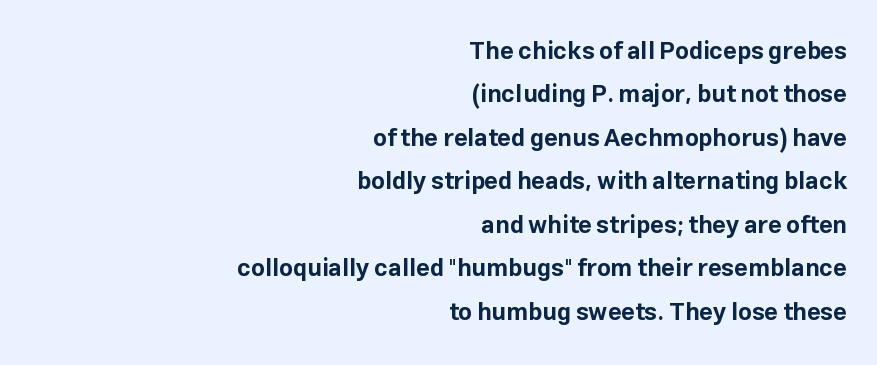
Beneath every word, the page is bare. Ordinary non-slanted type is in use. The passage is arranged like a letterhead date or caption credit — flush right. The passage shown has conventional tracking throughout. How heavy is the stroke? Heavy — this is a bold.
